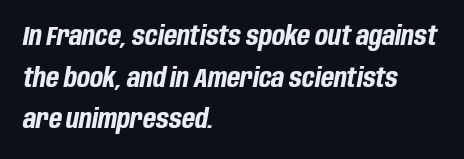
{"italic": "yes", "lean": "right", "slant_degrees": 10, "bold": "yes", "underline": "no", "align": "left", "line_spacing": "normal", "line_spacing_ratio": 1.54, "letter_spacing": "normal", "letter_spacing_em": 0.0, "glyph_px": 27}
